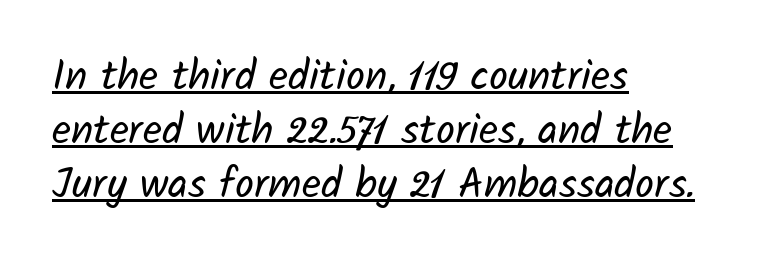
{"serif": "no", "bold": "no", "weight": "regular", "width": "normal", "stroke_contrast": "low", "x_height": "medium", "monospaced": "no", "underline": "yes", "align": "left", "line_spacing": "normal", "line_spacing_ratio": 1.28, "letter_spacing": "normal", "letter_spacing_em": 0.0, "glyph_px": 42}
